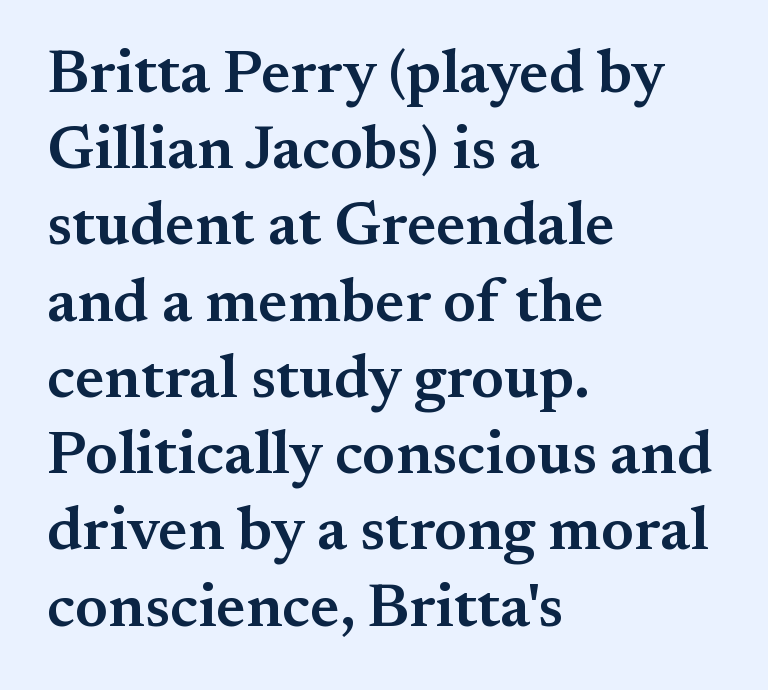
Regarding serifs, this sample has them. This sample keeps an unexceptional amount of space between lines. Tracking value appears to be zero — textbook default spacing. Check under the words: just untouched page. The rendering uses natural spacing where letterforms have individual widths. The lettering stays uniformly vertical, giving the passage a roman look.
